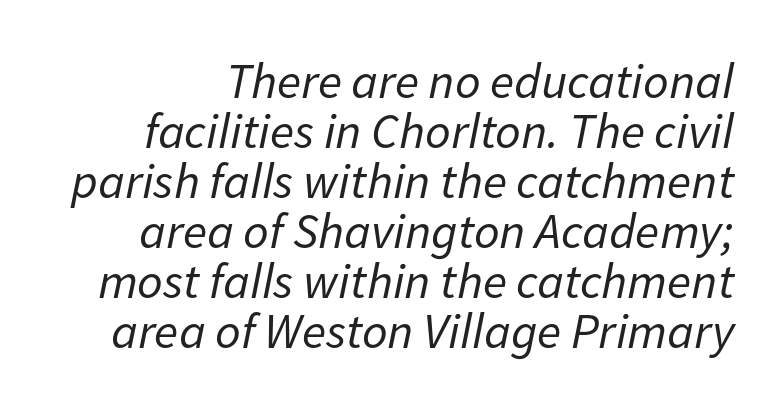
Q: Is the text bold? A: No.
Q: Is the text italic (slanted)? A: Yes, it leans right by about 11 degrees.
Q: Is the text underlined? A: No.
Q: Is the spacing between letters normal or unusually wide? A: Normal.
Q: Is the spacing between lines tight, normal or loose? A: Tight.
Q: Width (condensed, normal, or wide)? A: Normal.
Q: Stroke contrast? A: Low.
Q: x-height? A: Medium.
Q: Monospaced? A: No.
